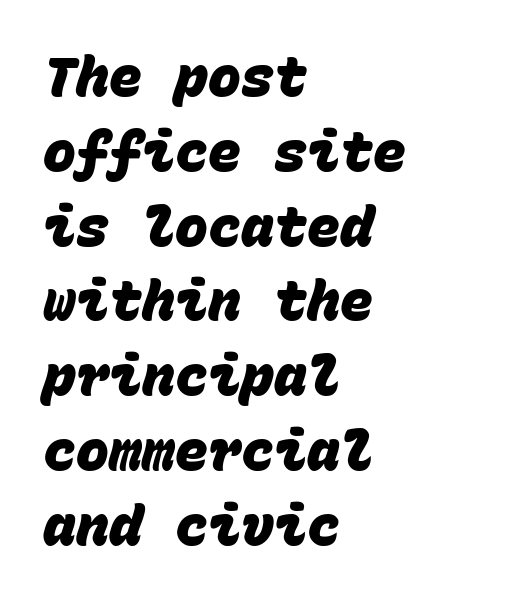
Q: Is the text bold? A: Yes.
Q: Is the typeface a serif or a sans-serif typeface? A: Sans-serif.
Q: Is the text underlined? A: No.
Q: How is the paragraph aligned? A: Left-aligned.
Q: Is the spacing between letters normal or unusually wide? A: Normal.
Q: Is the spacing between lines tight, normal or loose? A: Normal.
Q: Width (condensed, normal, or wide)? A: Normal.
Q: Stroke contrast? A: Low.
Q: x-height? A: Large.
Q: Monospaced? A: Yes.
